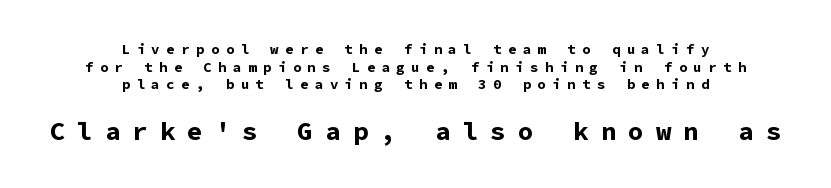
Q: Is the text bold? A: Yes.
Q: Is the text italic (slanted)? A: No, it is upright.
Q: Is the text underlined? A: No.
Q: How is the paragraph aligned? A: Centered.
Q: Is the spacing between letters normal or unusually wide? A: Unusually wide.
Q: Is the spacing between lines tight, normal or loose? A: Normal.
Q: Which block of text is set in a larger size, the first (top) or the second (bottom)? A: The second (bottom) one.
